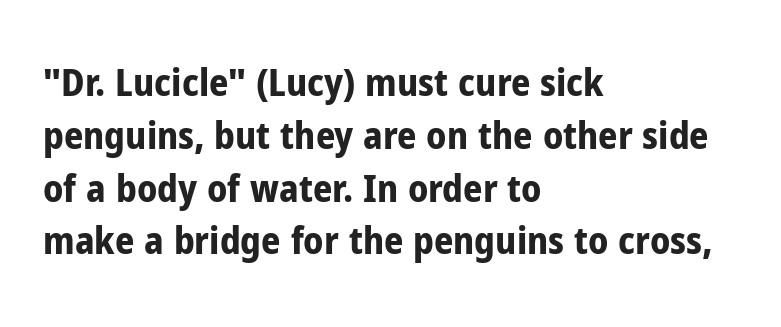
The image shows 38 px bold, condensed sans-serif type, upright; set left-aligned, normal line spacing (1.39x), normal letter spacing, not underlined; low stroke contrast and a medium x-height.
